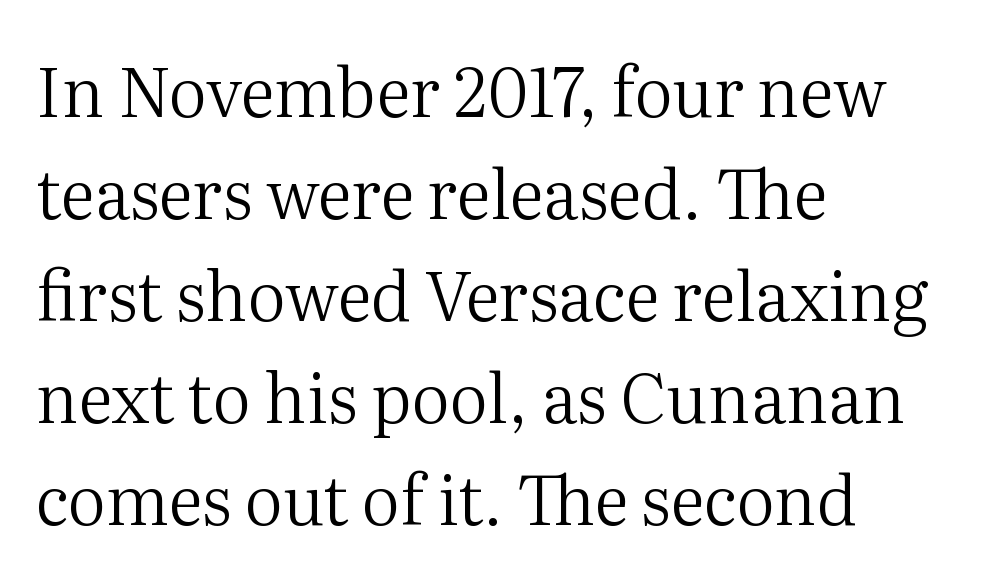
{"serif": "yes", "italic": "no", "bold": "no", "weight": "regular", "width": "normal", "stroke_contrast": "medium", "x_height": "medium", "monospaced": "no", "underline": "no", "align": "left", "line_spacing": "normal", "line_spacing_ratio": 1.5, "letter_spacing": "normal", "letter_spacing_em": 0.0, "glyph_px": 68}
